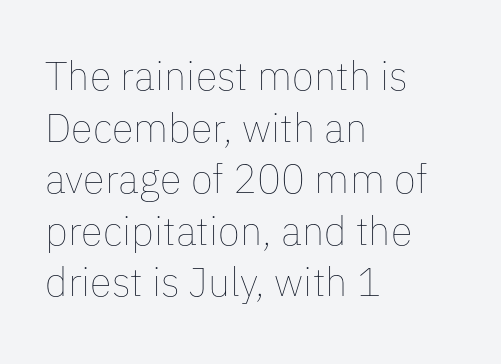
The image shows 40 px thin type, upright; set left-aligned, normal line spacing (1.29x), normal letter spacing, not underlined; low stroke contrast and a medium x-height.
